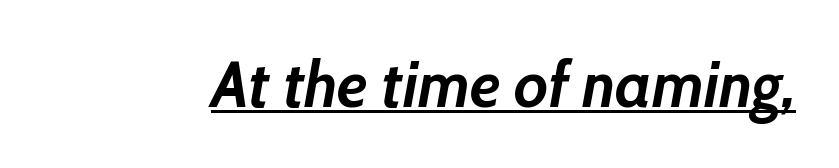
Q: Is the text bold? A: Yes.
Q: Is the text italic (slanted)? A: Yes, it leans right by about 10 degrees.
Q: Is the text underlined? A: Yes.
Q: Is the spacing between letters normal or unusually wide? A: Normal.
Q: Width (condensed, normal, or wide)? A: Normal.
Q: Stroke contrast? A: Low.
Q: x-height? A: Medium.
Q: Monospaced? A: No.
